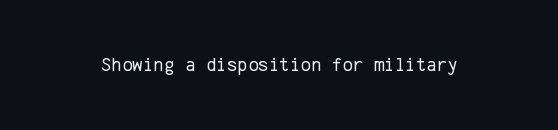
Q: Is the text bold? A: No.
Q: Is the text italic (slanted)? A: No, it is upright.
Q: Is the text underlined? A: No.
Q: Is the spacing between letters normal or unusually wide? A: Normal.
